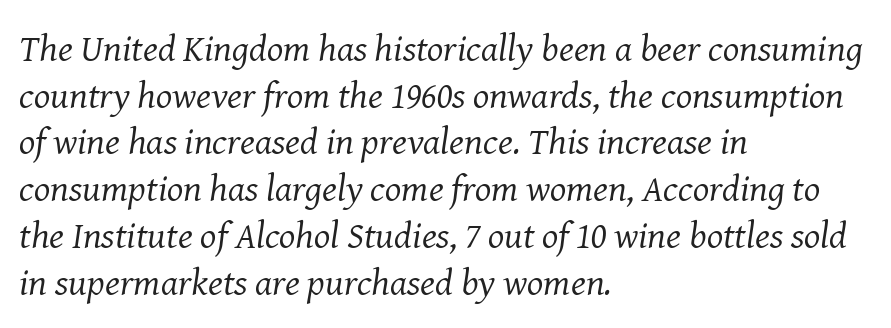
Q: Is the text bold? A: No.
Q: Is the text italic (slanted)? A: Yes, it leans right by about 8 degrees.
Q: Is the typeface a serif or a sans-serif typeface? A: Serif.
Q: Is the text underlined? A: No.
Q: How is the paragraph aligned? A: Left-aligned.
Q: Is the spacing between letters normal or unusually wide? A: Normal.
Q: Width (condensed, normal, or wide)? A: Normal.
Q: Stroke contrast? A: Medium.
Q: x-height? A: Medium.
Q: Monospaced? A: No.
